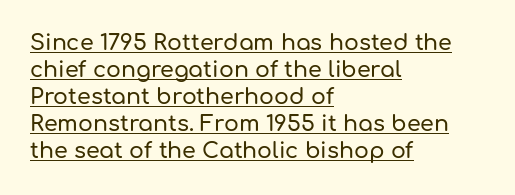
Designer's note — italics off, roman on. Spacing between characters is what you'd get straight out of the box. Left-aligned paragraph, ragged on the right. A baseline rule has been typeset under these characters.
